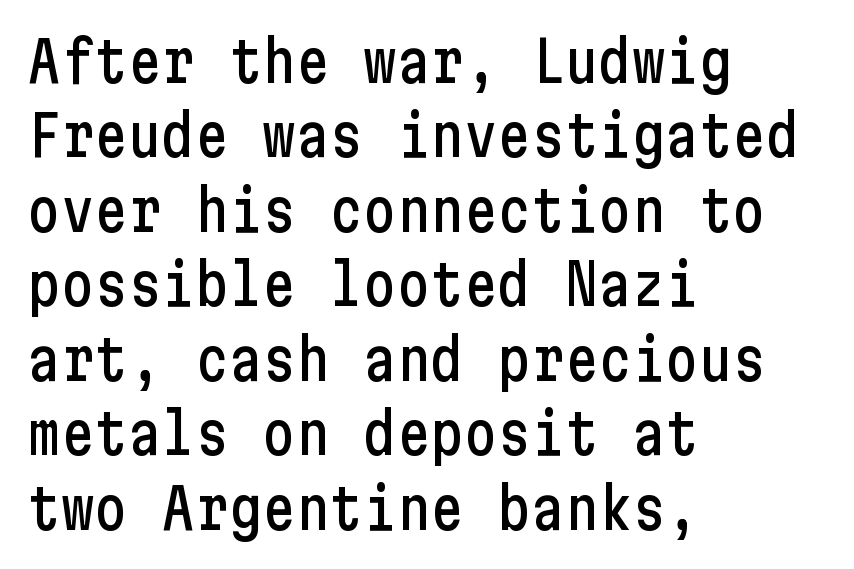
The image shows 56 px condensed sans-serif type, upright; set left-aligned, normal line spacing (1.33x), normal letter spacing, not underlined; low stroke contrast and a medium x-height.
